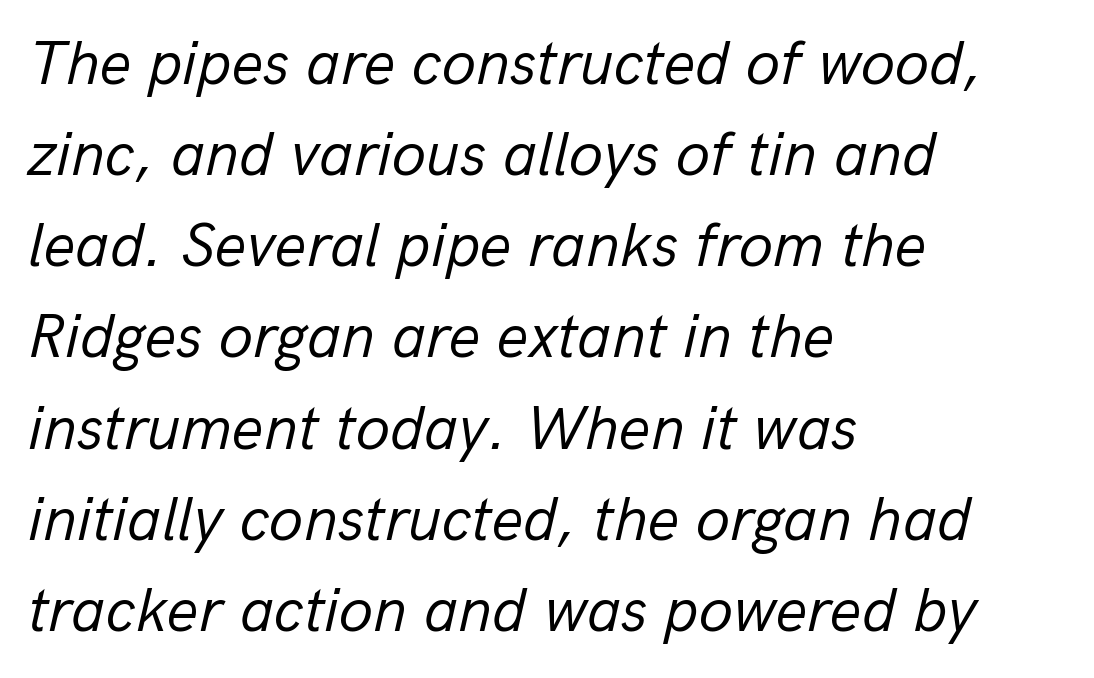
Q: Is the text bold? A: No.
Q: Is the text italic (slanted)? A: Yes, it leans right by about 13 degrees.
Q: Is the text underlined? A: No.
Q: How is the paragraph aligned? A: Left-aligned.
Q: Is the spacing between letters normal or unusually wide? A: Normal.
Q: Is the spacing between lines tight, normal or loose? A: Normal.
Q: Width (condensed, normal, or wide)? A: Normal.
Q: Stroke contrast? A: Low.
Q: x-height? A: Medium.
Q: Monospaced? A: No.
